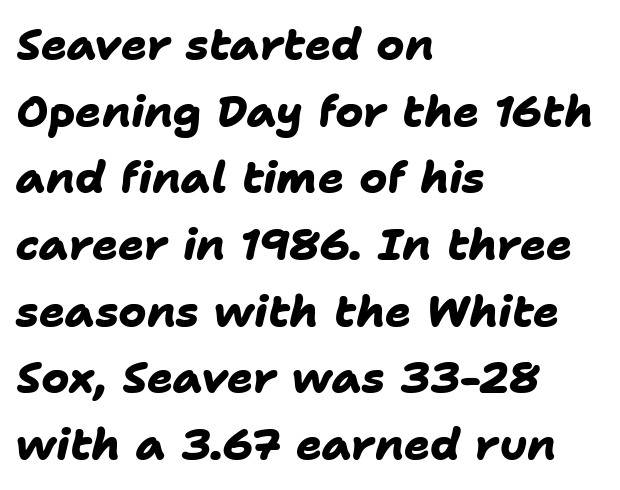
To sum up the face: it is a sans, with no serifs. Character widths vary here, with narrow letters taking less room than wide ones. All the whitespace from short lines collects on the right. Every letter is thick-stroked: bold, no question. The space between consecutive lines is moderate.
